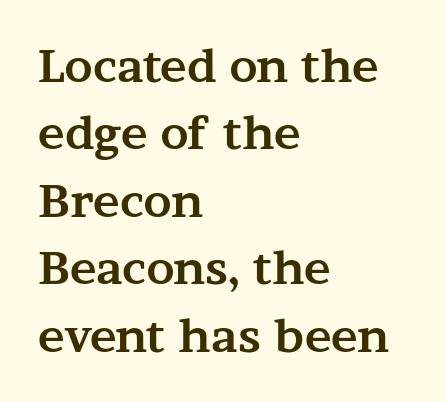
Interline gaps are of average width in this sample. The words here are not underlined. Does the weight exceed regular? Yes, all the way to bold. Tall strokes in this sample are plumb rather than angled.
